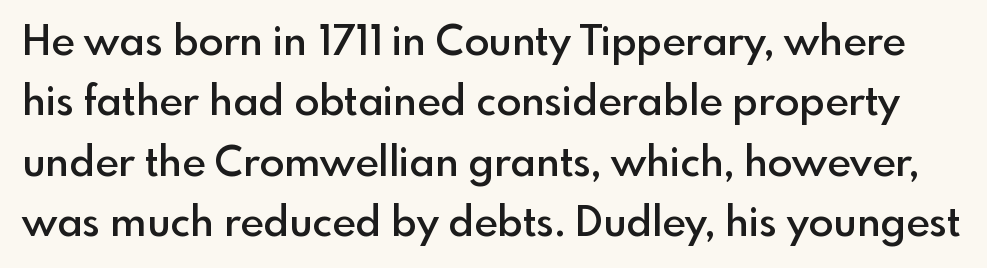
Q: Is the text bold? A: Semi-bold.
Q: Is the text italic (slanted)? A: No, it is upright.
Q: Is the typeface a serif or a sans-serif typeface? A: Sans-serif.
Q: Is the text underlined? A: No.
Q: Is the spacing between letters normal or unusually wide? A: Normal.
Q: Is the spacing between lines tight, normal or loose? A: Normal.
Q: Width (condensed, normal, or wide)? A: Normal.
Q: x-height? A: Small.
Q: Monospaced? A: No.
